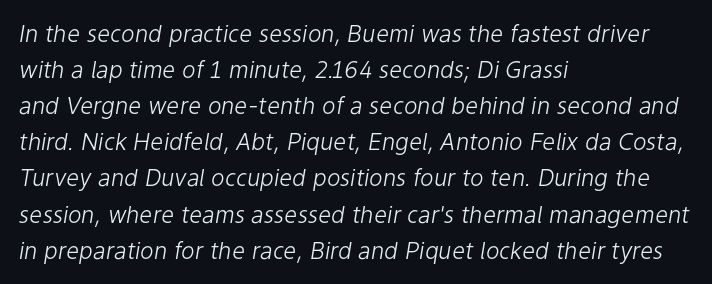
Q: Is the text bold? A: No.
Q: Is the text italic (slanted)? A: Yes, it leans right by about 9 degrees.
Q: Is the text underlined? A: No.
Q: How is the paragraph aligned? A: Left-aligned.
Q: Is the spacing between letters normal or unusually wide? A: Normal.
Q: Is the spacing between lines tight, normal or loose? A: Normal.
